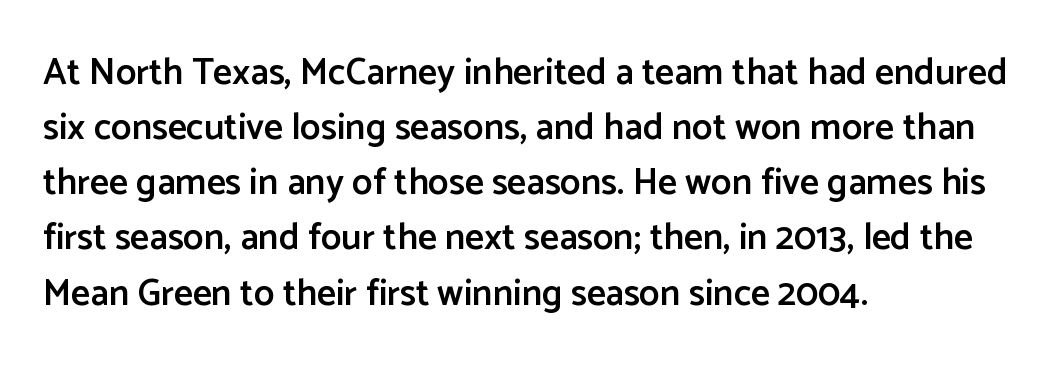
Nope, not italic — everything's standing straight. Font category for this specimen: sans-serif. Looks like regular typesetting: each glyph gets only the width it needs. The paragraph shown leans on its left margin.
